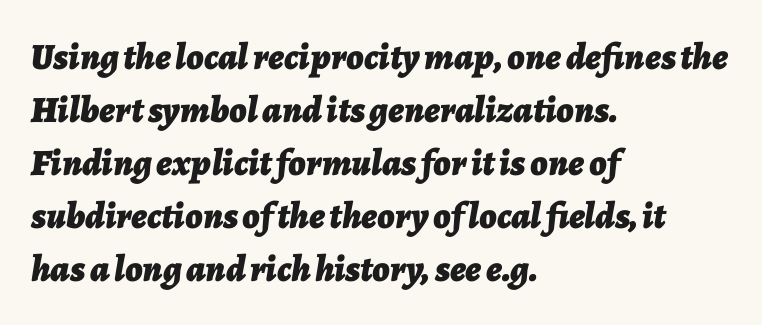
Q: Is the text bold? A: Yes.
Q: Is the text italic (slanted)? A: Yes, it leans right by about 7 degrees.
Q: Is the text underlined? A: No.
Q: How is the paragraph aligned? A: Left-aligned.
Q: Is the spacing between letters normal or unusually wide? A: Normal.
Q: Is the spacing between lines tight, normal or loose? A: Normal.
Q: Width (condensed, normal, or wide)? A: Normal.
Q: Stroke contrast? A: Low.
Q: x-height? A: Medium.
Q: Monospaced? A: No.
